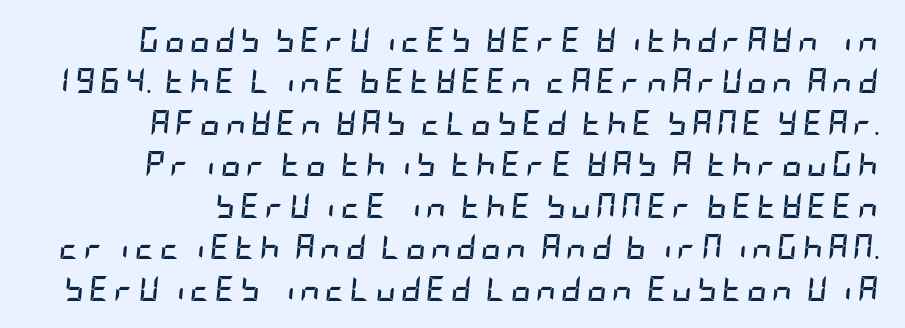
{"italic": "yes", "lean": "right", "slant_degrees": 5, "bold": "yes", "underline": "no", "line_spacing": "normal", "line_spacing_ratio": 1.66, "glyph_px": 25}
